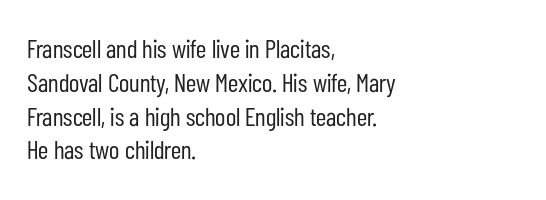
Q: Is the text bold? A: No.
Q: Is the text italic (slanted)? A: No, it is upright.
Q: Is the text underlined? A: No.
Q: How is the paragraph aligned? A: Left-aligned.
Q: Is the spacing between letters normal or unusually wide? A: Normal.
Q: Is the spacing between lines tight, normal or loose? A: Normal.
